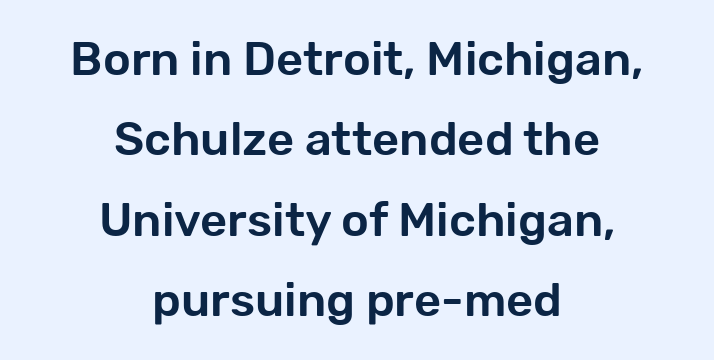
The image shows 47 px sans-serif type, upright; set centered, line spacing 1.71x, normal letter spacing, not underlined; low stroke contrast and a medium x-height.
